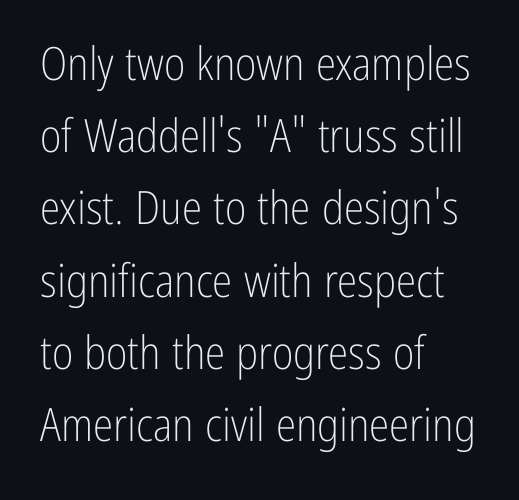
Q: Is the text bold? A: No.
Q: Is the text italic (slanted)? A: No, it is upright.
Q: Is the typeface a serif or a sans-serif typeface? A: Sans-serif.
Q: Is the text underlined? A: No.
Q: How is the paragraph aligned? A: Left-aligned.
Q: Is the spacing between letters normal or unusually wide? A: Normal.
Q: Is the spacing between lines tight, normal or loose? A: Normal.
Q: Width (condensed, normal, or wide)? A: Condensed.
Q: Stroke contrast? A: Low.
Q: x-height? A: Medium.
Q: Monospaced? A: No.
